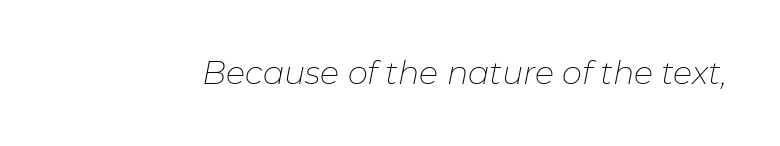
These lines are rendered in a variable-pitch font. The typography opts for an oblique posture over an upright one. You could call the tracking neutral — neither tight nor loose. The weight tops out at a normal text grade.
